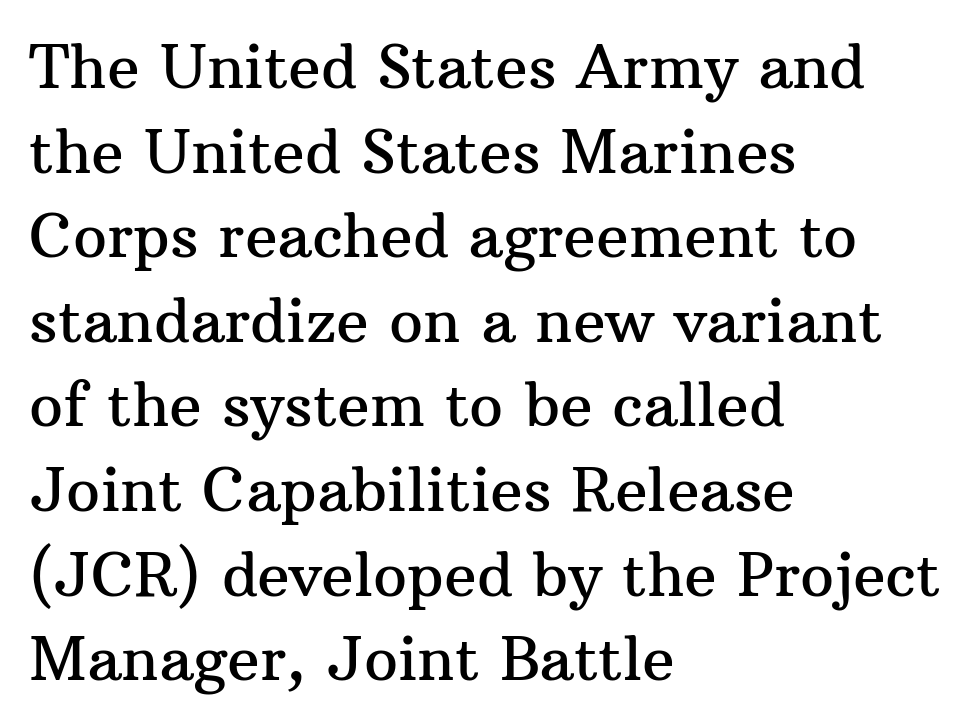
If you measured baseline to baseline, you'd find a middling distance. Think of a printed novel: that variable character pitch is what you see here. Anything drawn beneath the words? Only blank space. Students, note that the glyphs here touch the page at normal intervals. Ascenders rise straight up at ninety degrees.
